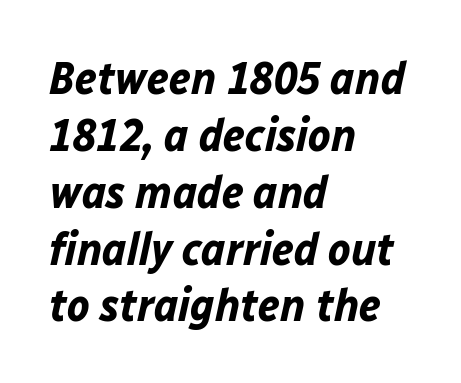
Q: Is the text bold? A: Yes.
Q: Is the text italic (slanted)? A: Yes, it leans right by about 12 degrees.
Q: Is the text underlined? A: No.
Q: How is the paragraph aligned? A: Left-aligned.
Q: Is the spacing between letters normal or unusually wide? A: Normal.
Q: Width (condensed, normal, or wide)? A: Normal.
Q: Stroke contrast? A: Low.
Q: x-height? A: Medium.
Q: Monospaced? A: No.
